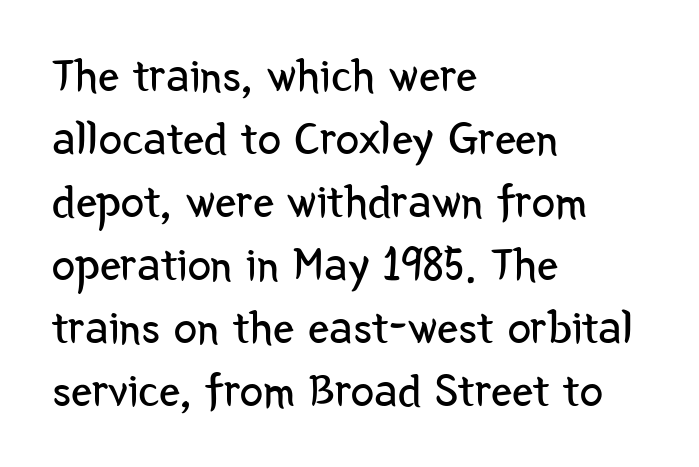
{"serif": "no", "italic": "no", "bold": "no", "weight": "regular", "width": "condensed", "stroke_contrast": "low", "x_height": "medium", "monospaced": "no", "underline": "no", "align": "left", "line_spacing": "normal", "line_spacing_ratio": 1.34, "letter_spacing": "normal", "letter_spacing_em": 0.0, "glyph_px": 47}
